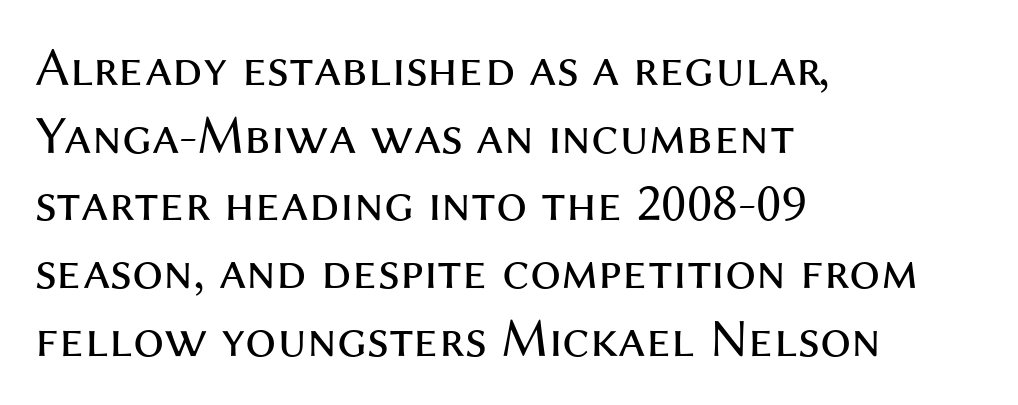
{"serif": "no", "italic": "no", "bold": "no", "weight": "regular", "width": "normal", "stroke_contrast": "medium", "x_height": "medium", "monospaced": "no", "underline": "no", "align": "left", "line_spacing_ratio": 1.23, "letter_spacing": "normal", "letter_spacing_em": 0.0, "glyph_px": 55}
